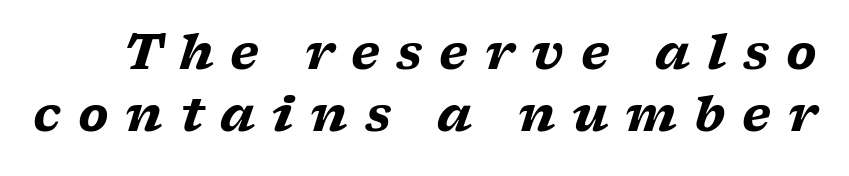
These lines are rendered in a variable-pitch font. In terms of weight, the rendering is a true, heavy bold. Observe the serifs anchoring each vertical stroke in this sample. The space beneath each line is pristine and unruled. The face used here has a pronounced slope to its letters.
